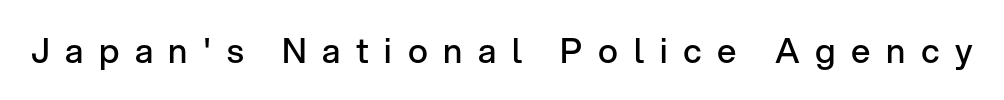
Moderately thickened strokes mark this as semibold type. Someone cranked the tracking dial way up on this one. Honestly, there is no underline to notice here at all. These lines are composed in type without serifs. Looks like regular typesetting: each glyph gets only the width it needs. Italic: no, the glyphs are upright roman.
